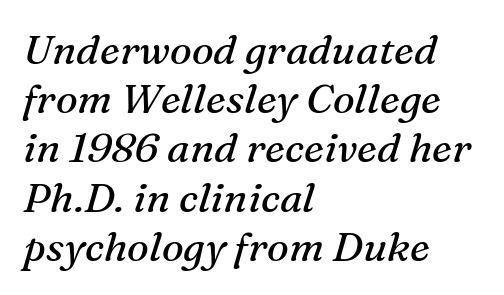
Italic? Definitely — the glyphs are oblique. The horizontal fit of the characters is conventional and even. The paragraph shown leans on its left margin. The face used here is seriffed, in the tradition of book romans. The glyphs are unaccompanied by any horizontal stroke below them.
